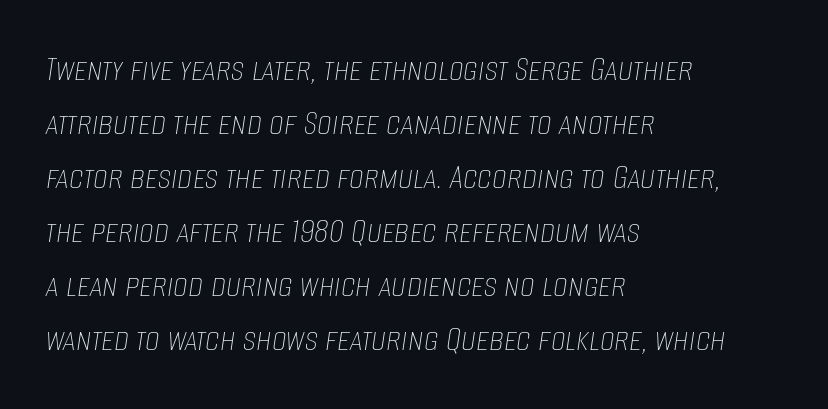
The image shows 37 px thin, condensed type, italic (leaning right); set left-aligned, normal line spacing (1.46x), normal letter spacing, not underlined; low stroke contrast and a large x-height.
